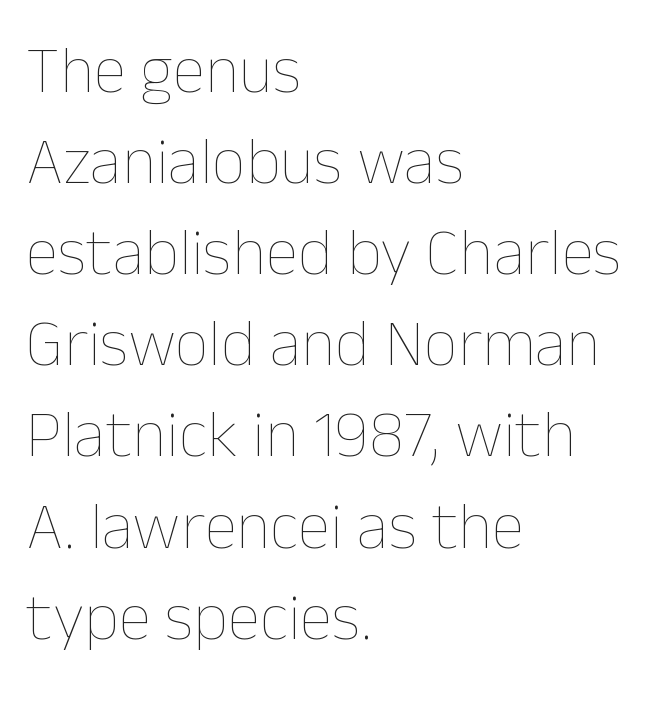
Q: Is the text bold? A: No.
Q: Is the text italic (slanted)? A: No, it is upright.
Q: Is the text underlined? A: No.
Q: How is the paragraph aligned? A: Left-aligned.
Q: Is the spacing between letters normal or unusually wide? A: Normal.
Q: Is the spacing between lines tight, normal or loose? A: Normal.
Q: Width (condensed, normal, or wide)? A: Normal.
Q: Stroke contrast? A: Low.
Q: x-height? A: Medium.
Q: Monospaced? A: No.
